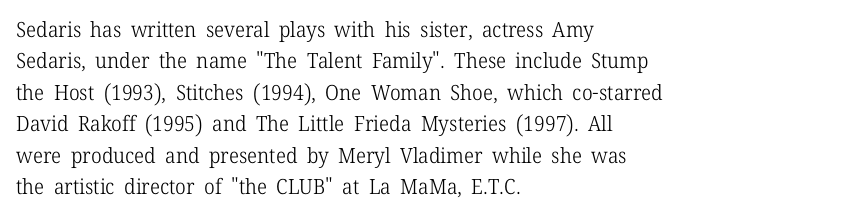
{"italic": "no", "bold": "no", "underline": "no", "align": "left", "line_spacing": "normal", "line_spacing_ratio": 1.5, "letter_spacing": "normal", "letter_spacing_em": 0.0, "glyph_px": 21}
